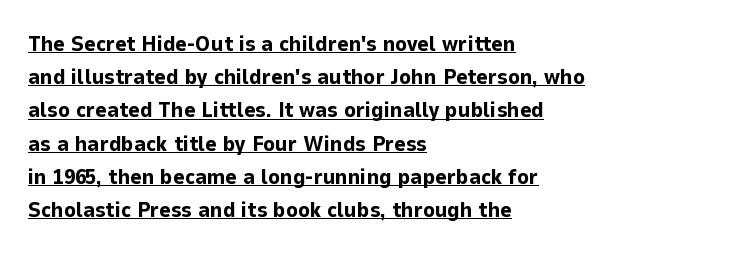
The text block is weighted toward the left margin, trailing off unevenly rightward. The rendering uses a moderate line-height, typical for paragraphs. A roman cut, with each character standing at attention. Heft: maximum for text — a bold. Does extra space separate the letters? No, they use regular spacing.
